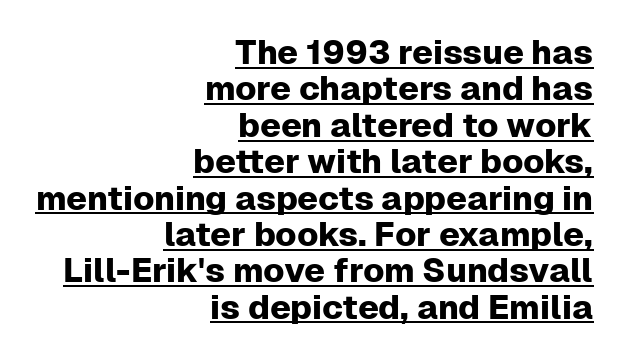
The image shows 34 px sans-serif type, upright; set right-aligned, tight line spacing (1.07x), normal letter spacing, underlined; low stroke contrast and a medium x-height.
